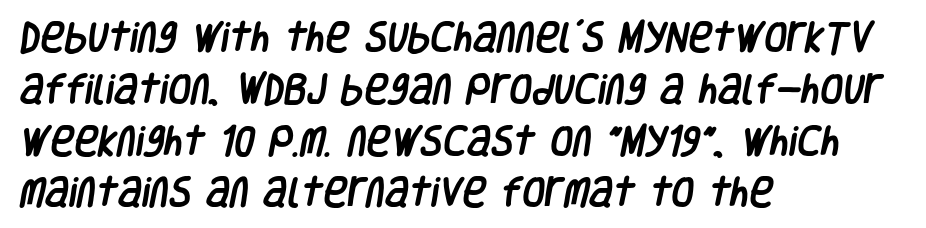
Each letter keeps its own natural width here, so spacing adapts to shape. Teacher's note: observe the even left margin — that is flush-left alignment. Vertically, the passage feels balanced, rows spaced as you'd expect. Words float on clear page, feet unadorned. Classification — sans serif. No extra tracking has been applied to these lines.
